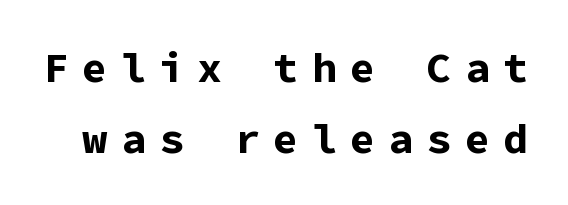
You could count columns in this text — the font is strictly monospaced. The leading is moderate, giving the passage an even texture. Strokes here are thick enough to call this a true bold. Is there any slant? The stems are plumb. Caption: expanded tracking, letters set apart. Plain, unruled lines of type.
